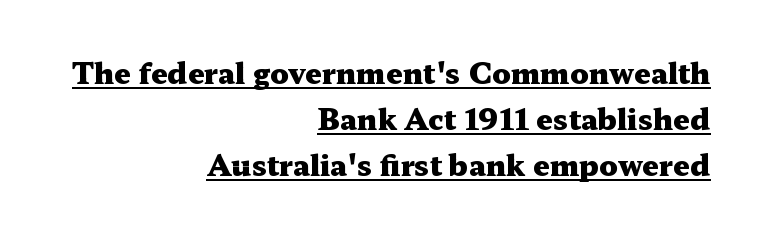
{"serif": "yes", "italic": "no", "bold": "yes", "weight": "heavy", "width": "wide", "stroke_contrast": "medium", "x_height": "medium", "monospaced": "no", "underline": "yes", "align": "right", "line_spacing": "normal", "line_spacing_ratio": 1.58, "letter_spacing": "normal", "letter_spacing_em": 0.0, "glyph_px": 29}
